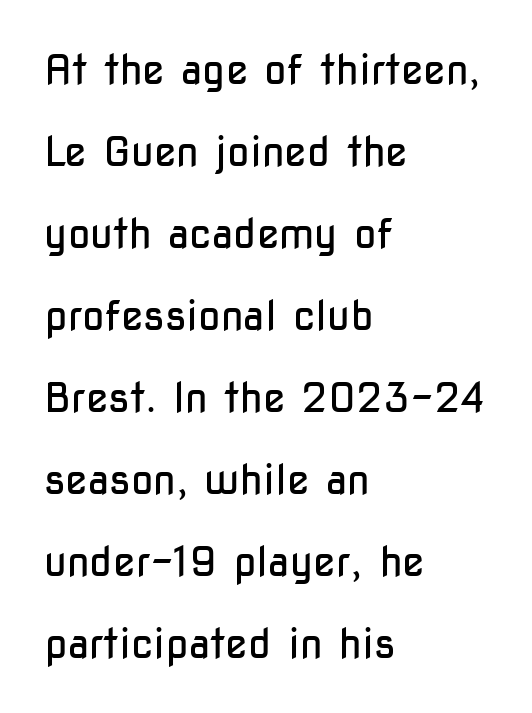
Q: Is the text bold? A: No.
Q: Is the text italic (slanted)? A: No, it is upright.
Q: Is the typeface a serif or a sans-serif typeface? A: Sans-serif.
Q: Is the text underlined? A: No.
Q: How is the paragraph aligned? A: Left-aligned.
Q: Is the spacing between letters normal or unusually wide? A: Normal.
Q: Is the spacing between lines tight, normal or loose? A: Loose.
Q: Width (condensed, normal, or wide)? A: Condensed.
Q: Stroke contrast? A: Low.
Q: x-height? A: Medium.
Q: Monospaced? A: No.
